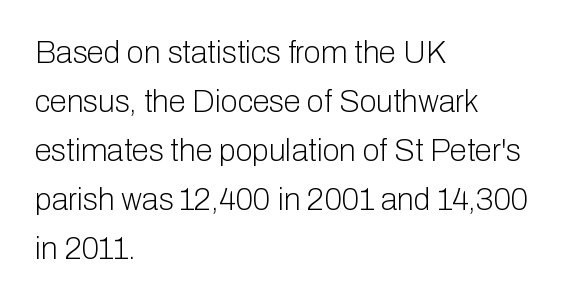
{"serif": "no", "italic": "no", "bold": "no", "weight": "light", "width": "normal", "stroke_contrast": "low", "x_height": "medium", "monospaced": "no", "underline": "no", "align": "left", "line_spacing": "normal", "line_spacing_ratio": 1.58, "letter_spacing": "normal", "letter_spacing_em": 0.0, "glyph_px": 31}
